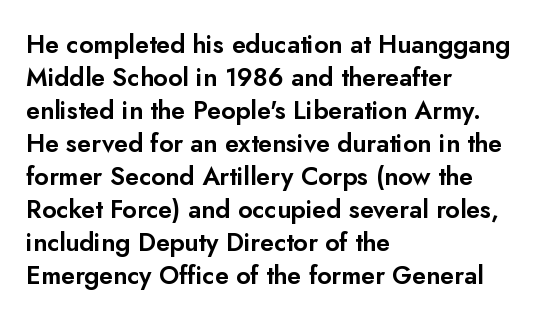
{"italic": "no", "underline": "no", "align": "left", "line_spacing": "normal", "line_spacing_ratio": 1.32, "letter_spacing": "normal", "letter_spacing_em": 0.0, "glyph_px": 25}
